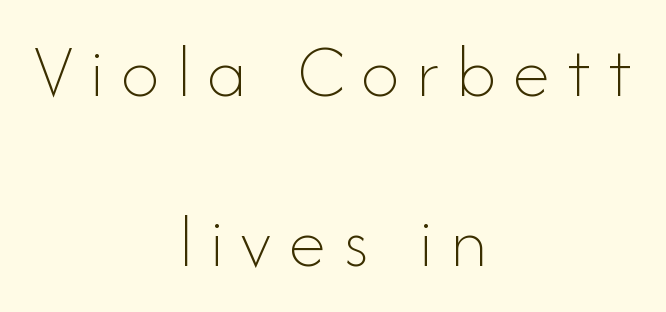
Counters stay open thanks to moderate or lighter strokes. Here the designer chose a conventional face with non-uniform glyph widths. Notice how the stems are strictly vertical — no italics here. Honestly, there is no underline to notice here at all.
